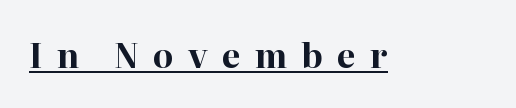
{"serif": "yes", "italic": "no", "bold": "yes", "weight": "bold", "width": "normal", "stroke_contrast": "high", "x_height": "medium", "monospaced": "no", "underline": "yes", "letter_spacing": "wide", "letter_spacing_em": 0.43, "glyph_px": 33}
